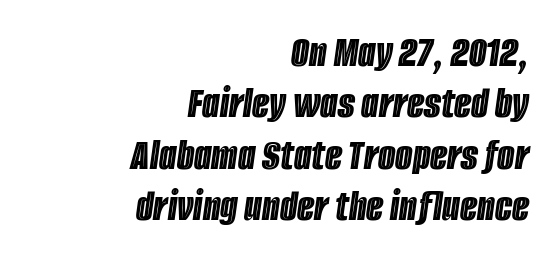
{"italic": "yes", "lean": "right", "slant_degrees": 8, "width": "condensed", "x_height": "large", "monospaced": "no", "underline": "no", "align": "right", "line_spacing": "tight", "line_spacing_ratio": 1.14, "letter_spacing": "normal", "letter_spacing_em": 0.0, "glyph_px": 45}
